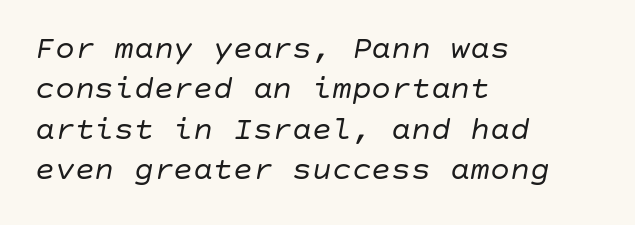
The letters are slanted; this is an italic face. Each word holds together tightly as a unit, with standard inter-letter gaps. Is the type heavy? It reads as light-to-regular instead. This rendering features lettering with no underline. Reading down the block, your eye returns to a fixed left position each line.
